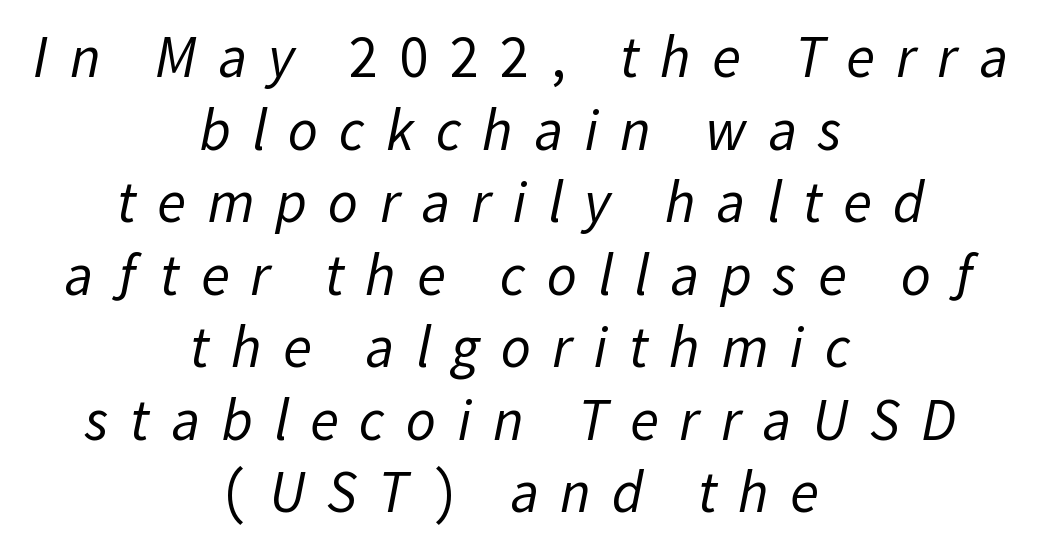
Descenders are the only things crossing below the line. The type family on display is of the sans-serif kind. Vertical stems look standard width or narrower in stroke. Teacher's note: observe the equal gaps on both sides — that is centered alignment.
